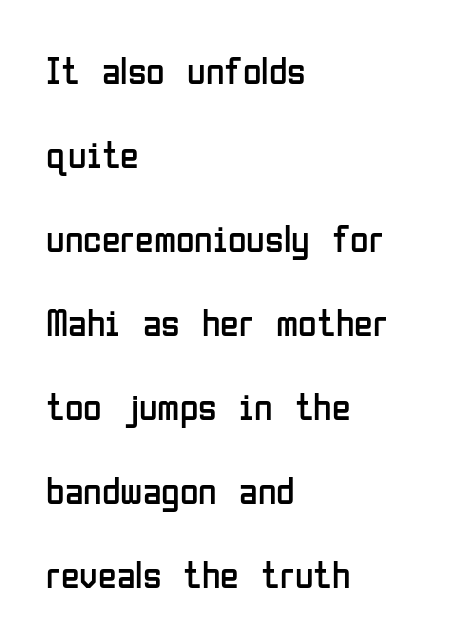
{"serif": "no", "italic": "no", "bold": "no", "weight": "regular", "width": "condensed", "stroke_contrast": "low", "x_height": "medium", "monospaced": "no", "underline": "no", "align": "left", "line_spacing": "loose", "line_spacing_ratio": 2.21, "letter_spacing": "normal", "letter_spacing_em": 0.0, "glyph_px": 38}
